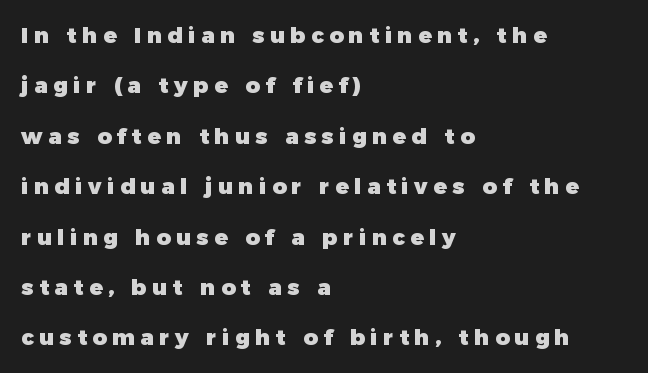
The image shows 22 px bold type, upright; set left-aligned, loose line spacing (2.29x), unusually wide letter spacing (+0.25 em), not underlined.
